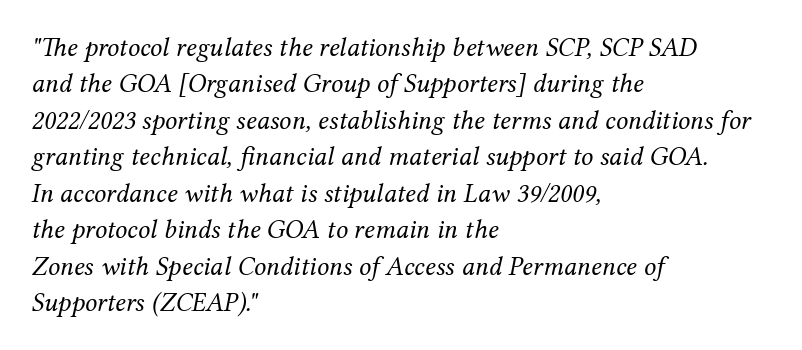
Q: Is the text bold? A: No.
Q: Is the text italic (slanted)? A: Yes, it leans right by about 12 degrees.
Q: Is the text underlined? A: No.
Q: How is the paragraph aligned? A: Left-aligned.
Q: Is the spacing between letters normal or unusually wide? A: Normal.
Q: Is the spacing between lines tight, normal or loose? A: Normal.
